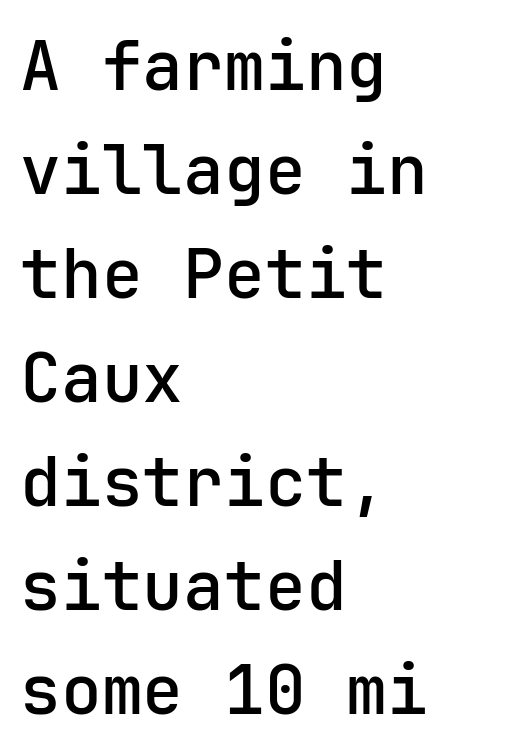
Q: Is the text bold? A: Semi-bold.
Q: Is the text italic (slanted)? A: No, it is upright.
Q: Is the typeface a serif or a sans-serif typeface? A: Sans-serif.
Q: Is the text underlined? A: No.
Q: How is the paragraph aligned? A: Left-aligned.
Q: Is the spacing between letters normal or unusually wide? A: Normal.
Q: Is the spacing between lines tight, normal or loose? A: Normal.
Q: Width (condensed, normal, or wide)? A: Normal.
Q: Stroke contrast? A: Low.
Q: x-height? A: Medium.
